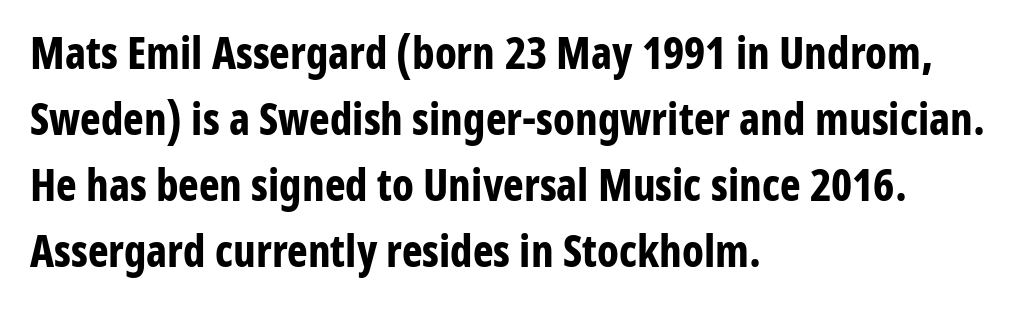
{"serif": "no", "italic": "no", "bold": "yes", "weight": "bold", "width": "condensed", "stroke_contrast": "low", "x_height": "medium", "monospaced": "no", "underline": "no", "align": "left", "line_spacing": "normal", "line_spacing_ratio": 1.5, "letter_spacing": "normal", "letter_spacing_em": 0.0, "glyph_px": 44}
